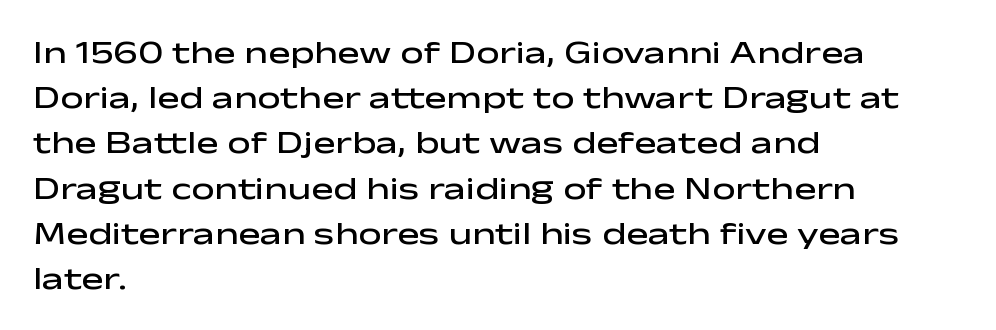
Q: Is the text bold? A: Semi-bold.
Q: Is the text italic (slanted)? A: No, it is upright.
Q: Is the typeface a serif or a sans-serif typeface? A: Sans-serif.
Q: Is the text underlined? A: No.
Q: How is the paragraph aligned? A: Left-aligned.
Q: Is the spacing between letters normal or unusually wide? A: Normal.
Q: Is the spacing between lines tight, normal or loose? A: Normal.
Q: Width (condensed, normal, or wide)? A: Wide.
Q: Stroke contrast? A: Low.
Q: x-height? A: Medium.
Q: Monospaced? A: No.
